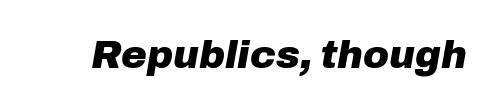
The image shows 39 px heavy type, italic (leaning right); set normal letter spacing, not underlined; low stroke contrast and a medium x-height.
